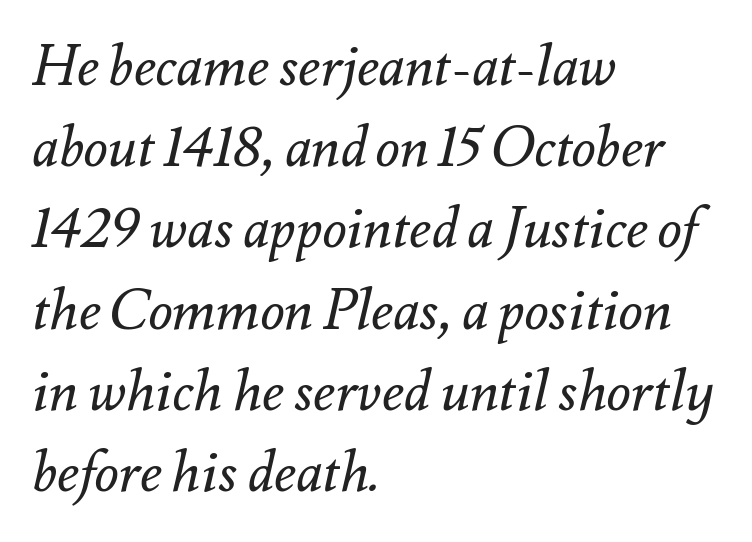
{"italic": "yes", "lean": "right", "slant_degrees": 12, "bold": "no", "weight": "regular", "width": "normal", "stroke_contrast": "medium", "x_height": "small", "monospaced": "no", "underline": "no", "align": "left", "line_spacing": "normal", "line_spacing_ratio": 1.45, "letter_spacing": "normal", "letter_spacing_em": 0.0, "glyph_px": 56}
